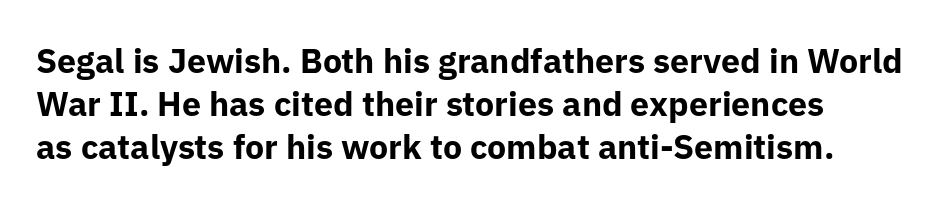
{"serif": "no", "italic": "no", "bold": "yes", "weight": "bold", "width": "normal", "stroke_contrast": "low", "x_height": "medium", "monospaced": "no", "underline": "no", "line_spacing": "normal", "line_spacing_ratio": 1.26, "letter_spacing": "normal", "letter_spacing_em": 0.0, "glyph_px": 34}
